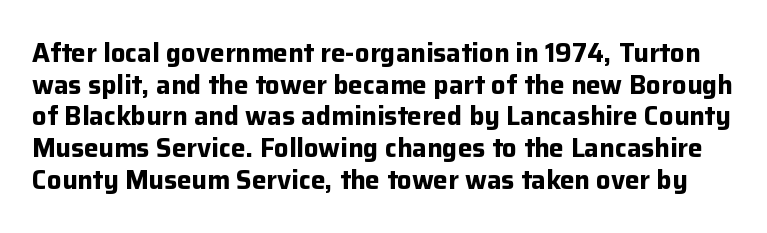
The image shows 26 px bold type, upright; set line spacing 1.22x, normal letter spacing, not underlined.
